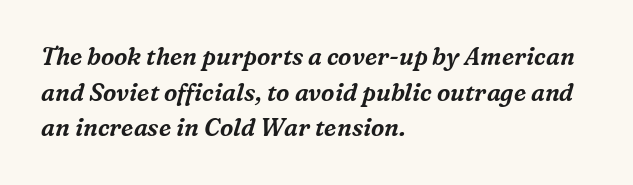
{"italic": "yes", "lean": "right", "slant_degrees": 16, "underline": "no", "align": "left", "line_spacing": "normal", "line_spacing_ratio": 1.48, "letter_spacing": "normal", "letter_spacing_em": 0.0, "glyph_px": 24}
